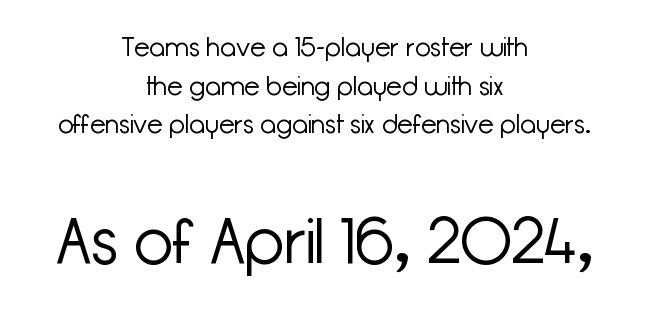
The image shows 64 px light sans-serif type, upright; set centered, normal line spacing (1.49x), normal letter spacing, not underlined; the second (bottom) block is 2.46x larger; low stroke contrast and a medium x-height.
